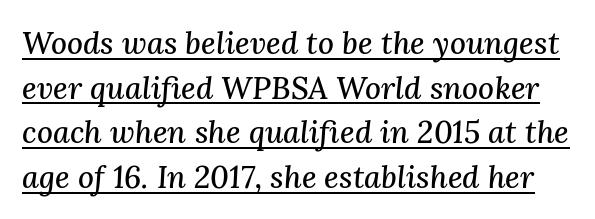
Note the varied advance widths — an 'i' is clearly narrower than an 'm'. Interline gaps are of average width in this sample. The letters are slanted; this is an italic face. A typesetter would call this zero additional tracking. Like a heading marked for emphasis, these lines bear an underscore.
